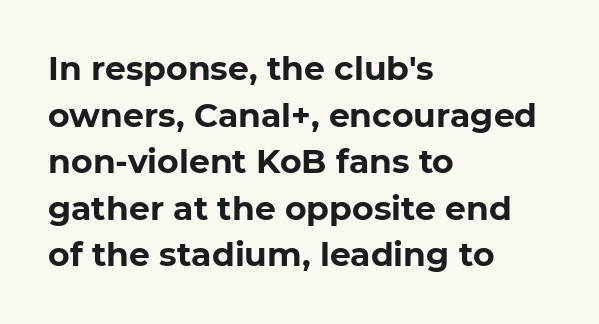
The image shows 33 px bold sans-serif type; set left-aligned, normal line spacing (1.41x), normal letter spacing, not underlined; low stroke contrast and a medium x-height.
